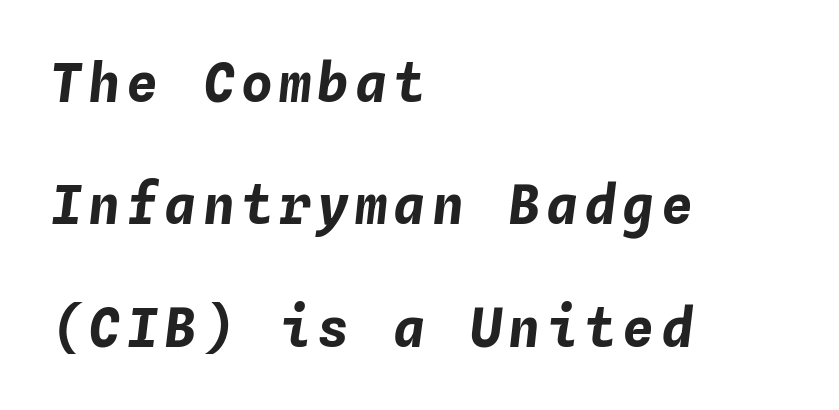
Has an underline been added? It has not. Is this a fixed-width face? Yes — each glyph sits in an identical cell. The rendering anchors every line to the left-hand side. A dark, heavy texture on the line: the type is bold. Whoever set this chose breathing room over compactness in the vertical rhythm.
